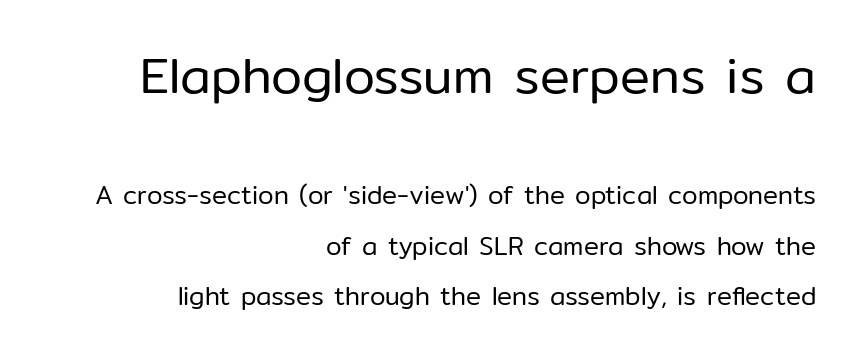
The image shows 50 px regular-weight sans-serif type, upright; set right-aligned, loose line spacing (2.01x), normal letter spacing, not underlined; the first (top) block is 2.0x larger; low stroke contrast and a medium x-height.
